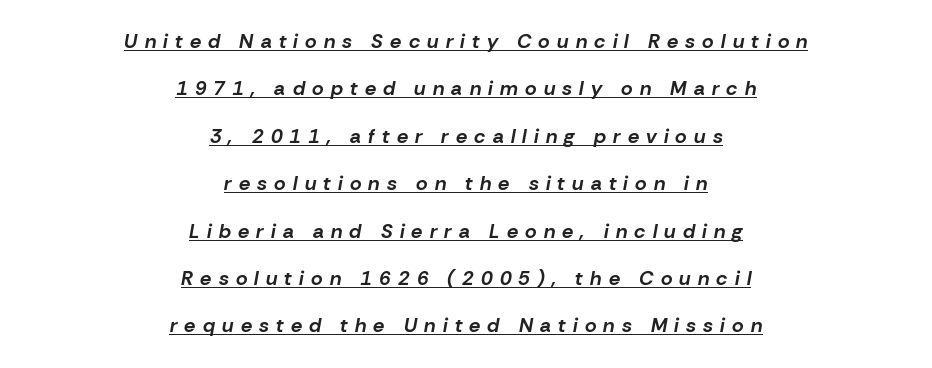
{"italic": "yes", "lean": "right", "slant_degrees": 10, "bold": "yes", "underline": "yes", "align": "center", "line_spacing": "loose", "line_spacing_ratio": 2.37, "letter_spacing": "wide", "letter_spacing_em": 0.36, "glyph_px": 20}
